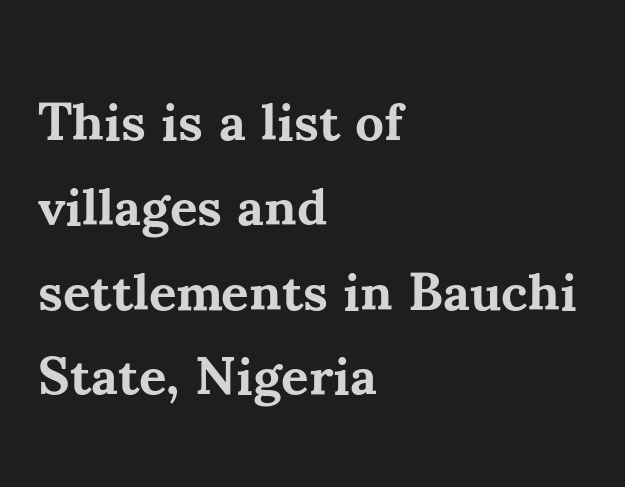
{"serif": "yes", "italic": "no", "bold": "yes", "weight": "bold", "width": "normal", "stroke_contrast": "medium", "x_height": "small", "monospaced": "no", "underline": "no", "align": "left", "line_spacing": "normal", "line_spacing_ratio": 1.6, "letter_spacing": "normal", "letter_spacing_em": 0.0, "glyph_px": 53}
